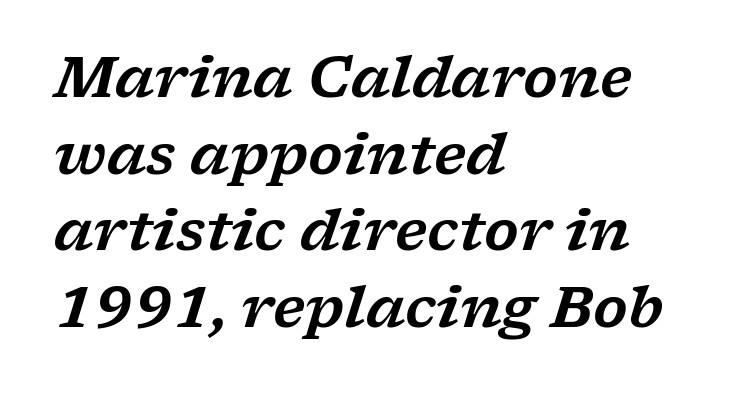
Q: Is the text italic (slanted)? A: Yes, it leans right by about 17 degrees.
Q: Is the typeface a serif or a sans-serif typeface? A: Serif.
Q: Is the text underlined? A: No.
Q: How is the paragraph aligned? A: Left-aligned.
Q: Is the spacing between letters normal or unusually wide? A: Normal.
Q: Is the spacing between lines tight, normal or loose? A: Normal.
Q: Width (condensed, normal, or wide)? A: Wide.
Q: Stroke contrast? A: Low.
Q: x-height? A: Medium.
Q: Monospaced? A: No.
